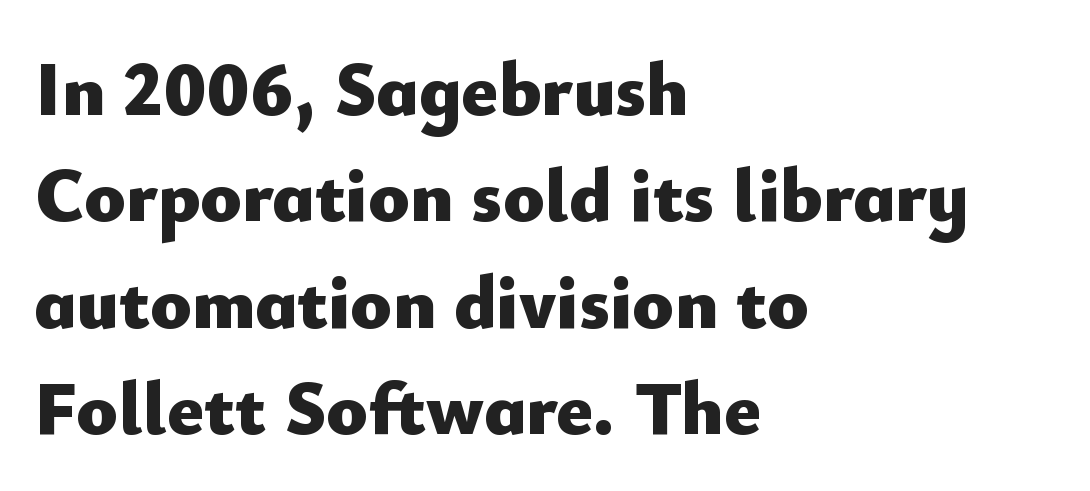
Q: Is the text bold? A: Yes.
Q: Is the text italic (slanted)? A: No, it is upright.
Q: Is the typeface a serif or a sans-serif typeface? A: Sans-serif.
Q: Is the text underlined? A: No.
Q: How is the paragraph aligned? A: Left-aligned.
Q: Is the spacing between letters normal or unusually wide? A: Normal.
Q: Is the spacing between lines tight, normal or loose? A: Normal.
Q: Width (condensed, normal, or wide)? A: Normal.
Q: Stroke contrast? A: Low.
Q: x-height? A: Small.
Q: Monospaced? A: No.
